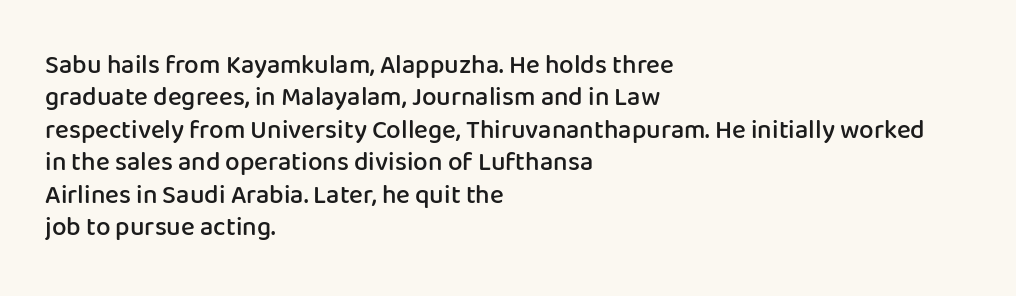
Q: Is the text bold? A: Semi-bold.
Q: Is the text italic (slanted)? A: No, it is upright.
Q: Is the text underlined? A: No.
Q: How is the paragraph aligned? A: Left-aligned.
Q: Is the spacing between letters normal or unusually wide? A: Normal.
Q: Is the spacing between lines tight, normal or loose? A: Normal.
